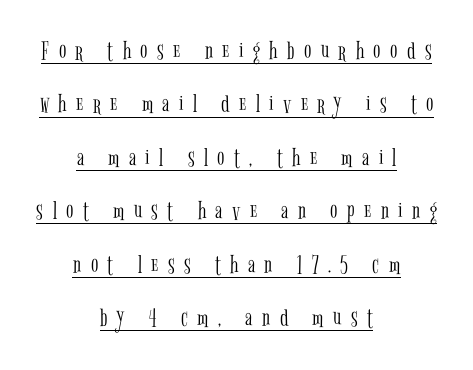
The image shows 27 px text type, upright; set centered, loose line spacing (1.98x), unusually wide letter spacing (+0.35 em), underlined.
